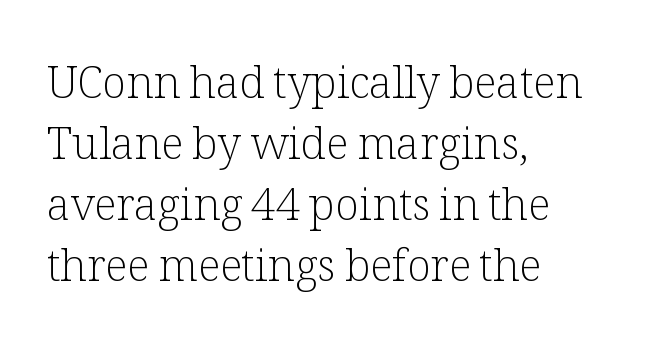
The image shows 44 px light serif type, upright; set left-aligned, normal line spacing (1.39x), normal letter spacing, not underlined; low stroke contrast and a medium x-height.
